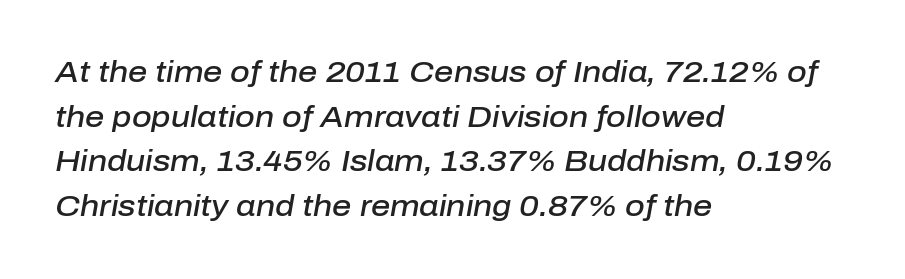
Q: Is the text bold? A: Semi-bold.
Q: Is the text italic (slanted)? A: Yes, it leans right by about 10 degrees.
Q: Is the text underlined? A: No.
Q: How is the paragraph aligned? A: Left-aligned.
Q: Is the spacing between letters normal or unusually wide? A: Normal.
Q: Is the spacing between lines tight, normal or loose? A: Normal.
Q: Width (condensed, normal, or wide)? A: Normal.
Q: Stroke contrast? A: Low.
Q: x-height? A: Medium.
Q: Monospaced? A: No.
